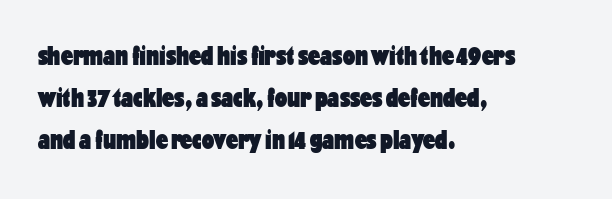
{"italic": "no", "bold": "yes", "underline": "no", "align": "left", "line_spacing": "normal", "line_spacing_ratio": 1.56, "letter_spacing": "normal", "letter_spacing_em": 0.0, "glyph_px": 27}
